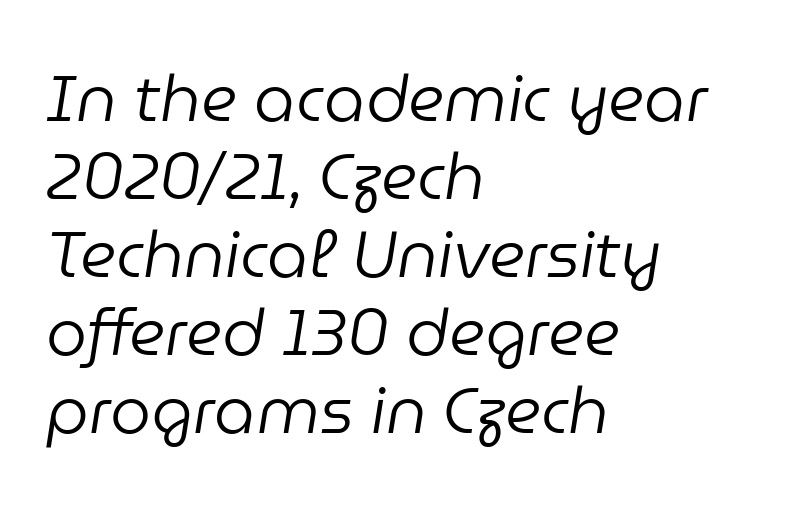
The face looks like a standard text weight, possibly lighter. Short and long lines alike share a common starting point at left. The glyphs are unaccompanied by any horizontal stroke below them. Proportional: the letters do not fall into vertical columns. When letters slant like this, we call the style italic. Tracking value appears to be zero — textbook default spacing.
